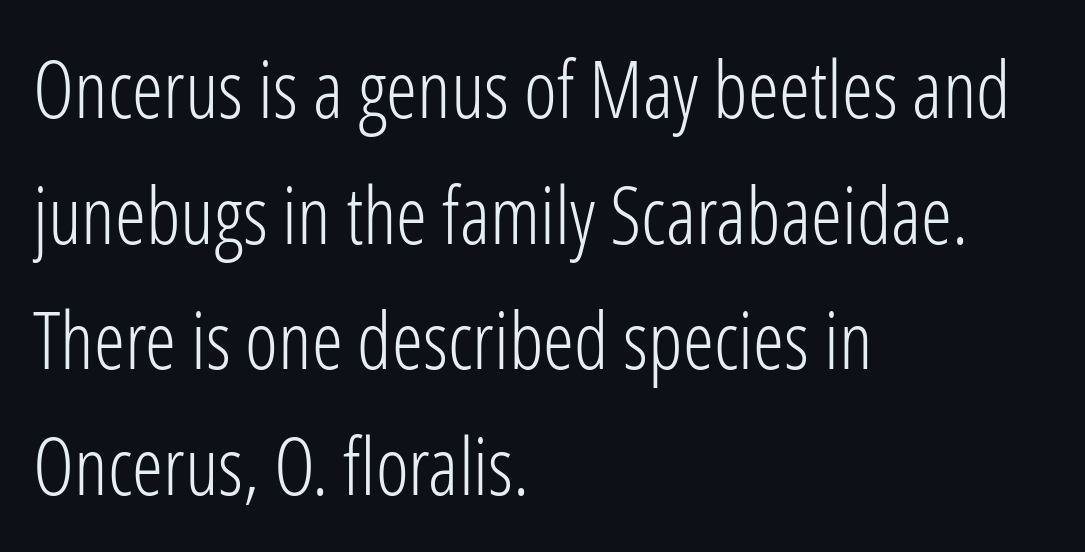
{"serif": "no", "italic": "no", "bold": "no", "weight": "light", "width": "condensed", "stroke_contrast": "low", "x_height": "medium", "monospaced": "no", "underline": "no", "align": "left", "line_spacing": "normal", "line_spacing_ratio": 1.59, "letter_spacing": "normal", "letter_spacing_em": 0.0, "glyph_px": 79}
